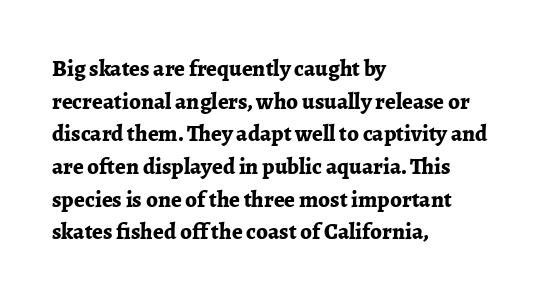
Here the glyphs are tracked normally, forming tight word shapes. One-word summary of the alignment: left. In terms of posture, this sample is upright. Notice how thick the strokes are: this is what a full bold looks like. The lines sit at an ordinary, default distance from one another.
